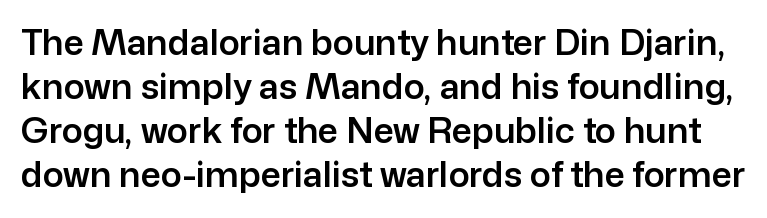
{"serif": "no", "italic": "no", "width": "normal", "stroke_contrast": "low", "x_height": "medium", "monospaced": "no", "underline": "no", "line_spacing": "normal", "line_spacing_ratio": 1.26, "letter_spacing": "normal", "letter_spacing_em": 0.0, "glyph_px": 35}
